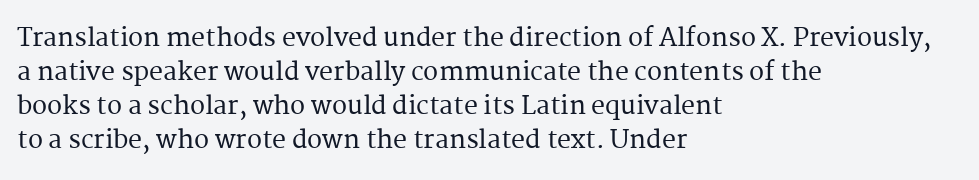
The image shows 25 px text type, upright; set left-aligned, normal line spacing (1.36x), normal letter spacing, not underlined.
